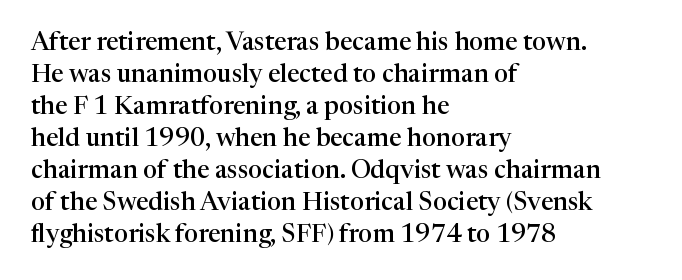
Q: Is the text bold? A: Semi-bold.
Q: Is the text italic (slanted)? A: No, it is upright.
Q: Is the text underlined? A: No.
Q: How is the paragraph aligned? A: Left-aligned.
Q: Is the spacing between letters normal or unusually wide? A: Normal.
Q: Is the spacing between lines tight, normal or loose? A: Normal.
